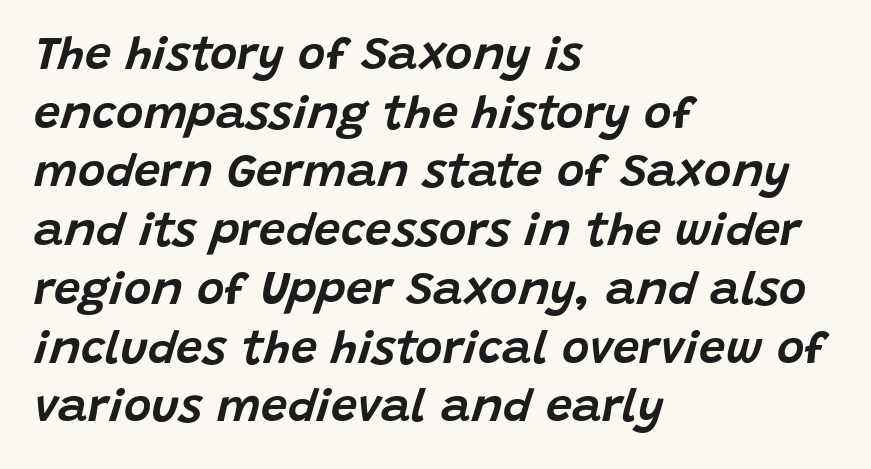
The image shows 47 px text type, italic (leaning right); set left-aligned, normal line spacing (1.25x), normal letter spacing, not underlined; low stroke contrast and a large x-height.
